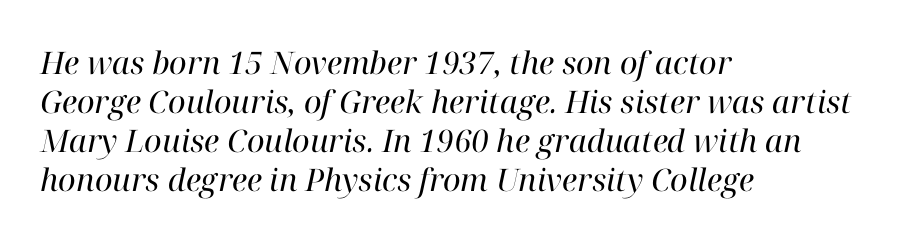
{"serif": "yes", "italic": "yes", "lean": "right", "slant_degrees": 12, "bold": "no", "weight": "regular", "width": "normal", "stroke_contrast": "high", "x_height": "medium", "monospaced": "no", "underline": "no", "align": "left", "line_spacing": "normal", "line_spacing_ratio": 1.26, "letter_spacing": "normal", "letter_spacing_em": 0.0, "glyph_px": 31}
